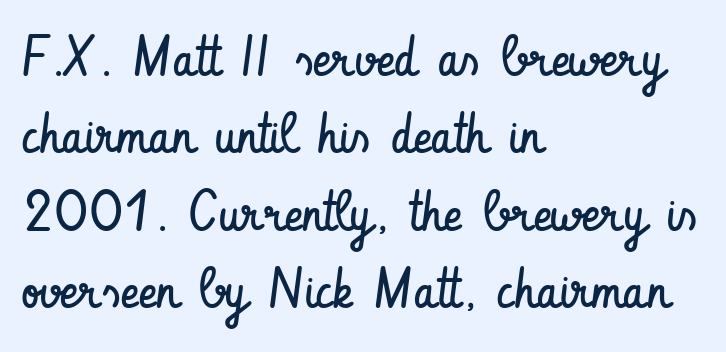
Plain, unruled lines of type. Vertically, the passage feels balanced, rows spaced as you'd expect. The text was rendered using a sans face with plain stroke endings. Vertical strokes here are truly vertical. These lines stack with their left ends in a neat column.
